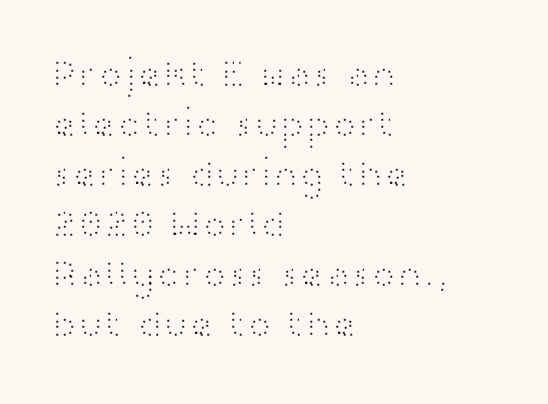
{"serif": "no", "italic": "no", "bold": "no", "weight": "light", "width": "wide", "stroke_contrast": "high", "x_height": "medium", "monospaced": "no", "underline": "no", "align": "left", "line_spacing": "normal", "line_spacing_ratio": 1.28, "letter_spacing": "normal", "letter_spacing_em": 0.0, "glyph_px": 39}
